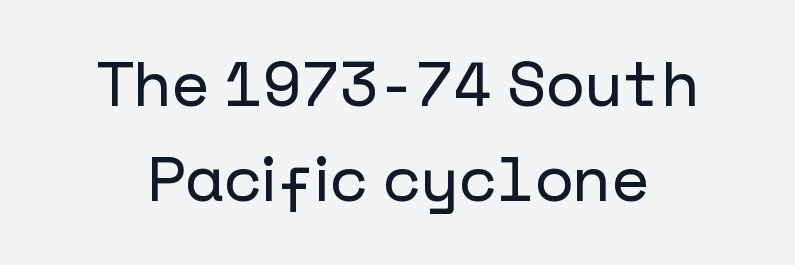
How are the letters spaced? Ordinarily, with no added tracking. Notice how the stems are strictly vertical — no italics here. The rendering shows plain stroke endings on the letterforms — a sans-serif design. Words float on clear page, feet unadorned.
